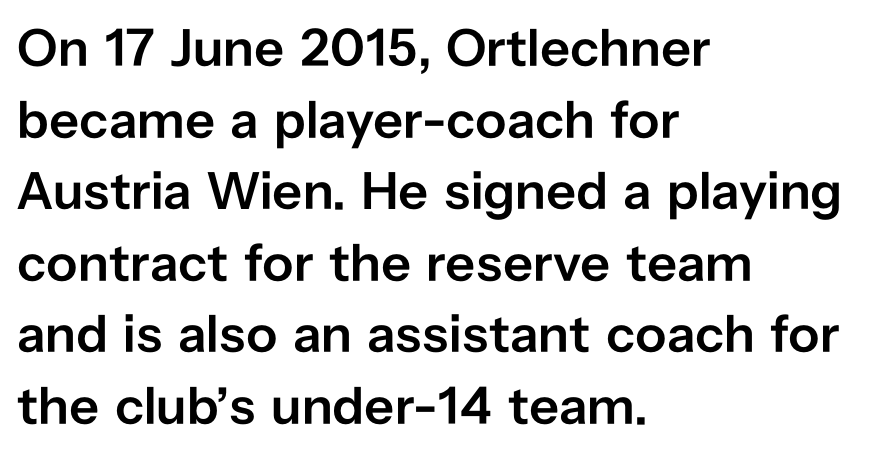
{"serif": "no", "italic": "no", "bold": "semi", "weight": "semibold", "width": "normal", "stroke_contrast": "low", "x_height": "medium", "monospaced": "no", "underline": "no", "align": "left", "line_spacing": "normal", "line_spacing_ratio": 1.35, "letter_spacing": "normal", "letter_spacing_em": 0.0, "glyph_px": 53}
